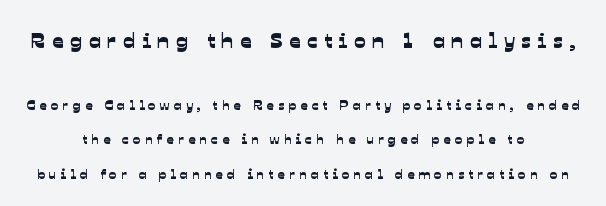
The image shows 22 px text type; set loose line spacing (2.44x), unusually wide letter spacing (+0.3 em), not underlined; the first (top) block is 1.57x larger.
